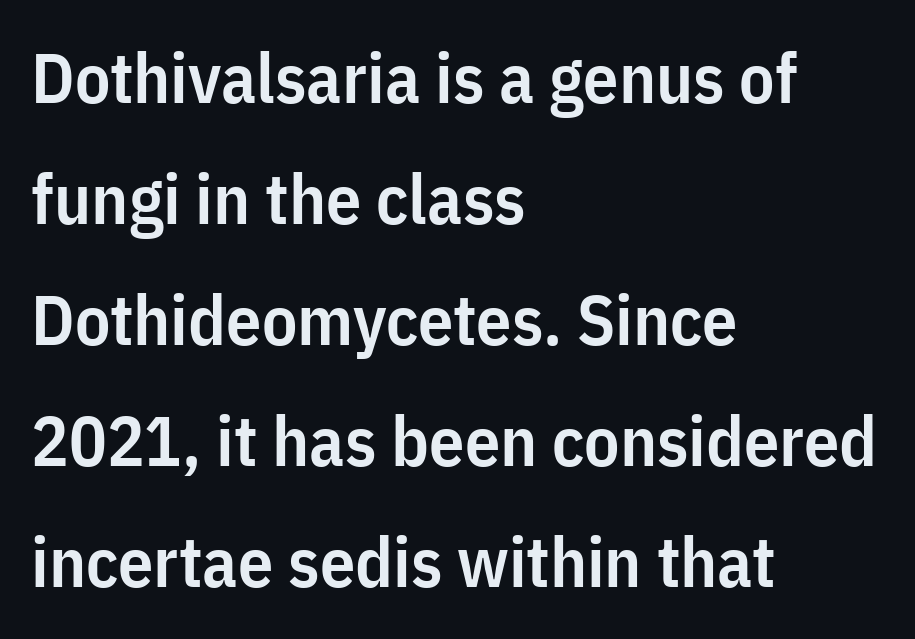
{"serif": "no", "italic": "no", "bold": "semi", "weight": "semibold", "width": "condensed", "stroke_contrast": "low", "x_height": "medium", "monospaced": "no", "underline": "no", "align": "left", "line_spacing_ratio": 1.73, "letter_spacing": "normal", "letter_spacing_em": 0.0, "glyph_px": 70}
